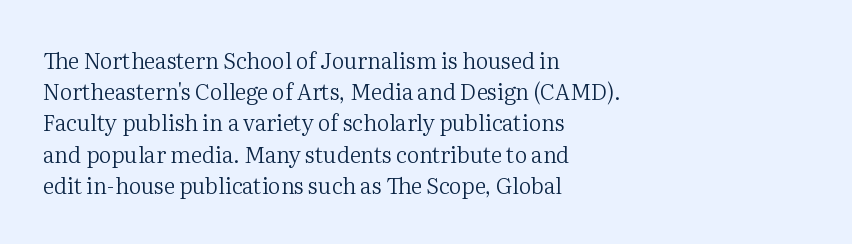
The image shows 22 px text type, upright; set left-aligned, normal line spacing (1.42x), normal letter spacing, not underlined.
